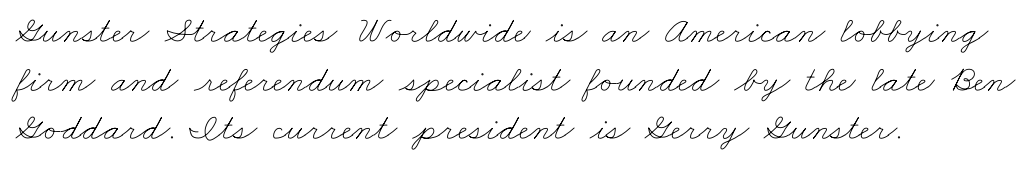
{"bold": "no", "weight": "thin", "width": "wide", "stroke_contrast": "low", "x_height": "small", "monospaced": "no", "underline": "no", "align": "left", "line_spacing": "normal", "line_spacing_ratio": 1.28, "letter_spacing": "normal", "letter_spacing_em": 0.0, "glyph_px": 38}
